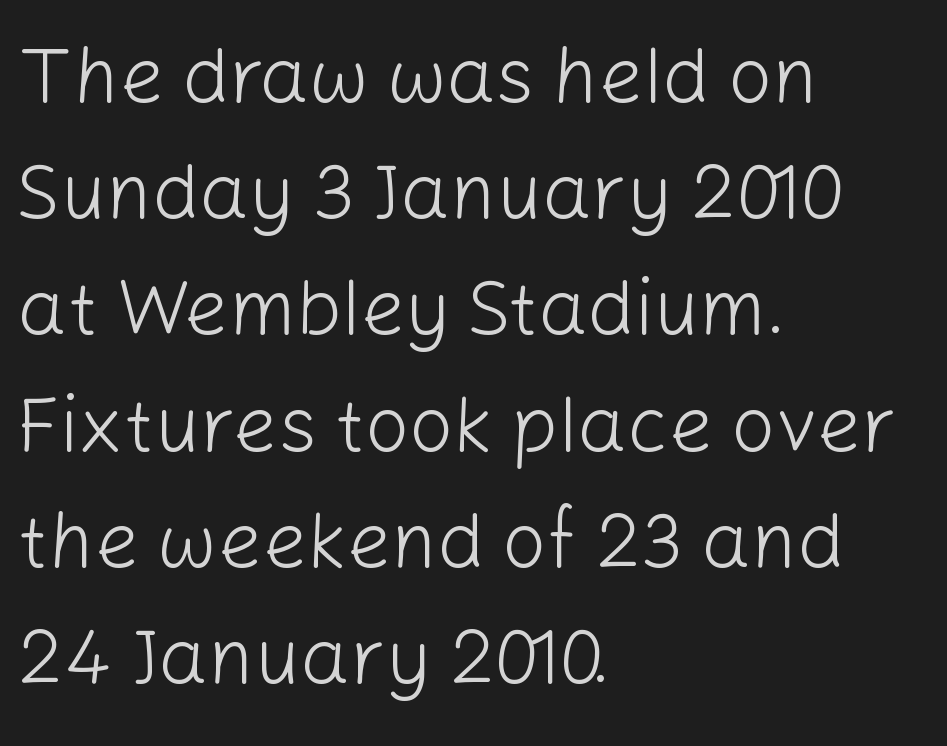
Q: Is the text bold? A: No.
Q: Is the text italic (slanted)? A: No, it is upright.
Q: Is the typeface a serif or a sans-serif typeface? A: Sans-serif.
Q: Is the text underlined? A: No.
Q: How is the paragraph aligned? A: Left-aligned.
Q: Is the spacing between letters normal or unusually wide? A: Normal.
Q: Is the spacing between lines tight, normal or loose? A: Normal.
Q: Width (condensed, normal, or wide)? A: Normal.
Q: Stroke contrast? A: Low.
Q: x-height? A: Medium.
Q: Monospaced? A: No.
